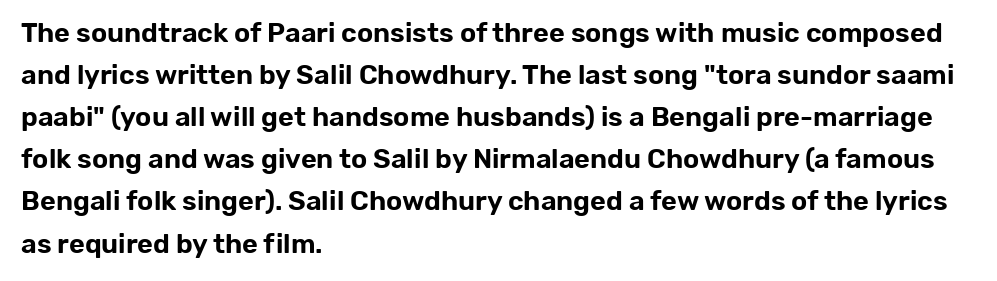
The image shows 27 px text type, upright; set left-aligned, normal line spacing (1.56x), normal letter spacing, not underlined.
